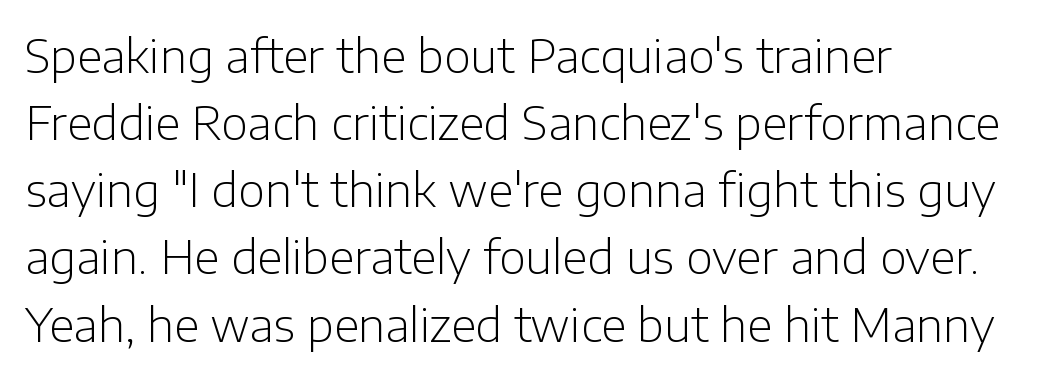
Short and long lines alike share a common starting point at left. Between one letter and the next there's only the usual sliver of space. Descenders are the only things crossing below the line. These lines are rendered in a variable-pitch font. Tall strokes in this sample are plumb rather than angled.
